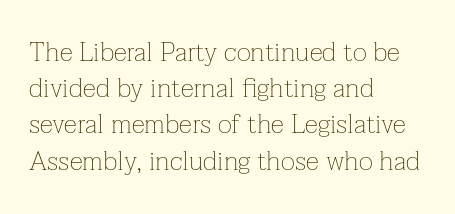
The strokes carry an ordinary text weight at most. Teacher's note: observe the even left margin — that is flush-left alignment. The lines sit at an ordinary, default distance from one another. Does extra space separate the letters? No, they use regular spacing. Posture: vertical. The specimen omits any rule beneath the text block's lines.
